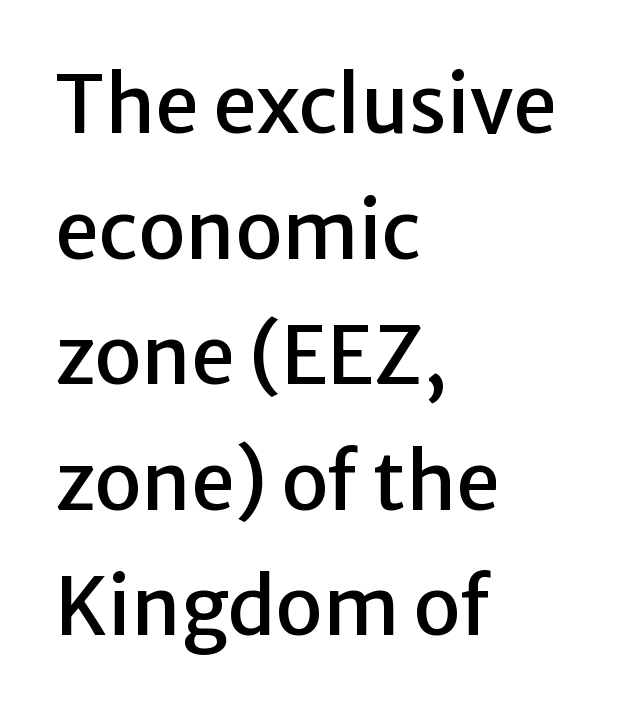
Q: Is the text italic (slanted)? A: No, it is upright.
Q: Is the typeface a serif or a sans-serif typeface? A: Sans-serif.
Q: Is the text underlined? A: No.
Q: How is the paragraph aligned? A: Left-aligned.
Q: Is the spacing between letters normal or unusually wide? A: Normal.
Q: Is the spacing between lines tight, normal or loose? A: Normal.
Q: Width (condensed, normal, or wide)? A: Normal.
Q: Stroke contrast? A: Low.
Q: x-height? A: Medium.
Q: Monospaced? A: No.
